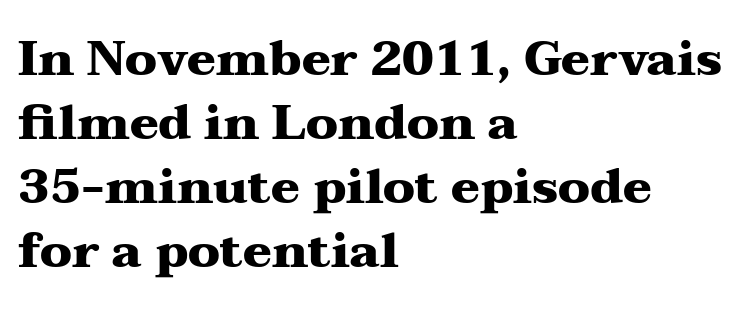
These lines carry a lot of weight — the face is fully bold. What kind of face is this? One with serifs. If you drew a ruler down the left edge, every line would touch it. Honestly, the row spacing looks completely unremarkable. This sample uses plain, unmodified letter spacing.
